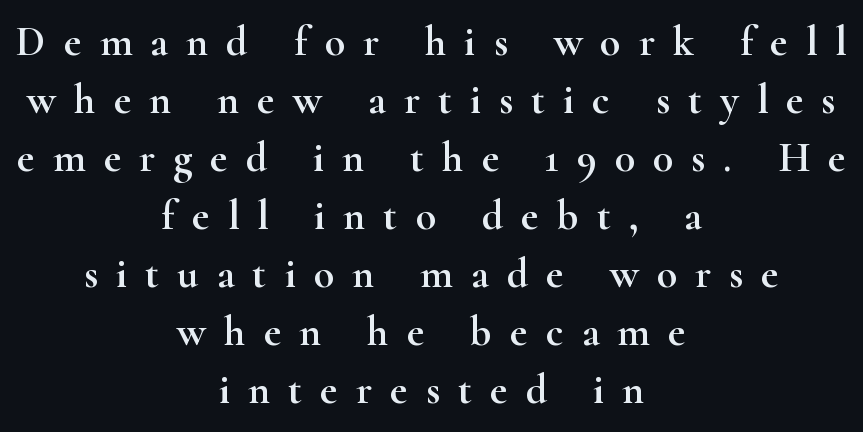
Q: Is the text italic (slanted)? A: No, it is upright.
Q: Is the typeface a serif or a sans-serif typeface? A: Serif.
Q: Is the text underlined? A: No.
Q: How is the paragraph aligned? A: Centered.
Q: Is the spacing between letters normal or unusually wide? A: Unusually wide.
Q: Is the spacing between lines tight, normal or loose? A: Normal.
Q: Width (condensed, normal, or wide)? A: Wide.
Q: Stroke contrast? A: High.
Q: x-height? A: Small.
Q: Monospaced? A: No.
